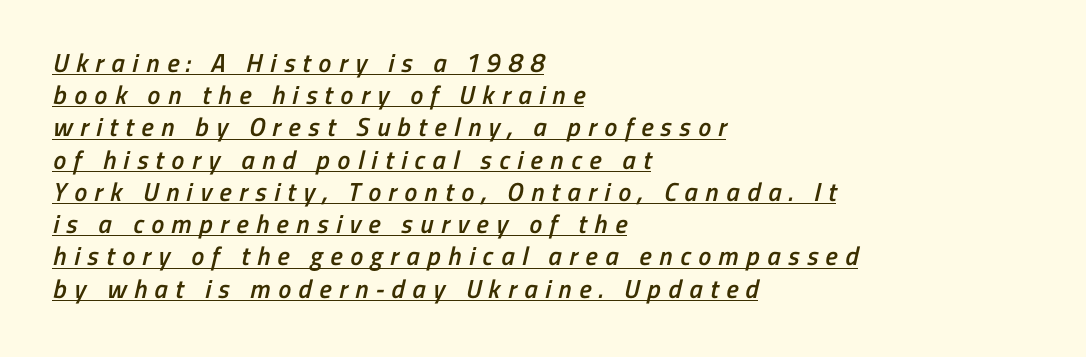
{"bold": "semi", "underline": "yes", "align": "left", "line_spacing_ratio": 1.24, "letter_spacing": "wide", "letter_spacing_em": 0.29, "glyph_px": 26}
